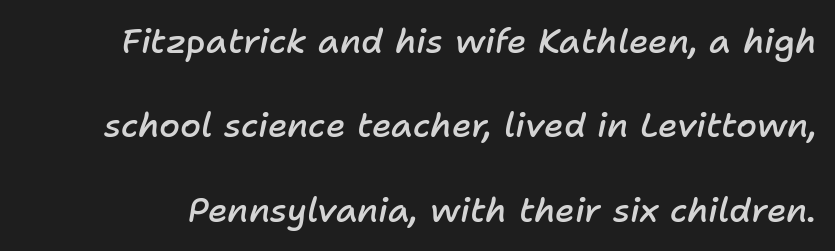
Q: Is the text bold? A: Semi-bold.
Q: Is the text italic (slanted)? A: Yes, it leans right by about 11 degrees.
Q: Is the text underlined? A: No.
Q: Is the spacing between letters normal or unusually wide? A: Normal.
Q: Is the spacing between lines tight, normal or loose? A: Loose.
Q: Width (condensed, normal, or wide)? A: Normal.
Q: Stroke contrast? A: Low.
Q: x-height? A: Medium.
Q: Monospaced? A: No.
